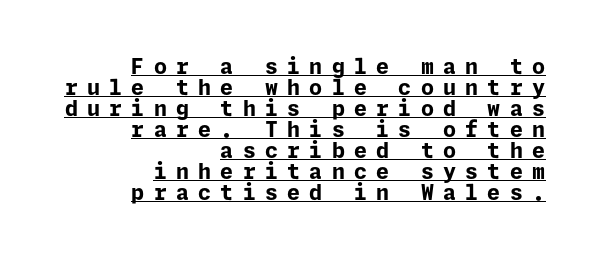
The image shows 21 px bold type, upright; set right-aligned, tight line spacing (1.0x), unusually wide letter spacing (+0.44 em), underlined.
